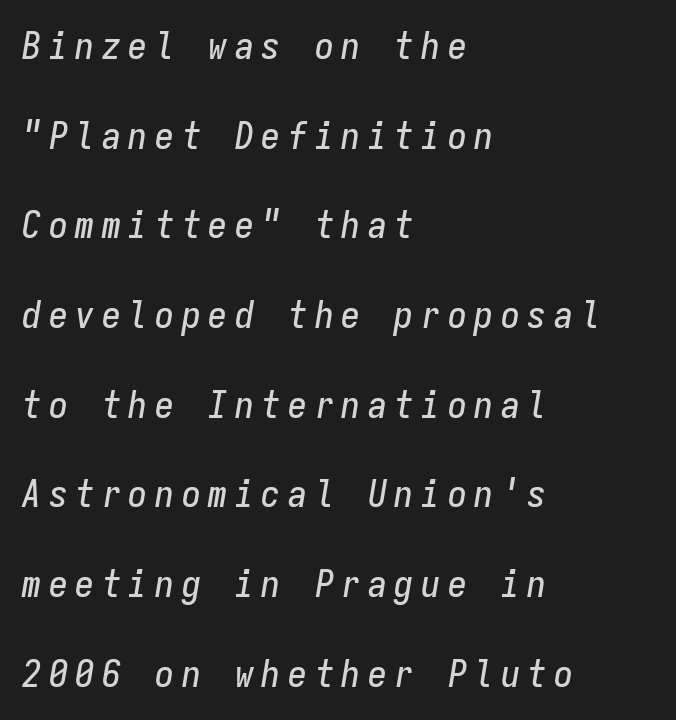
{"italic": "yes", "lean": "right", "slant_degrees": 9, "width": "condensed", "stroke_contrast": "low", "x_height": "medium", "monospaced": "yes", "underline": "no", "align": "left", "line_spacing": "loose", "line_spacing_ratio": 2.36, "letter_spacing": "wide", "letter_spacing_em": 0.2, "glyph_px": 38}
